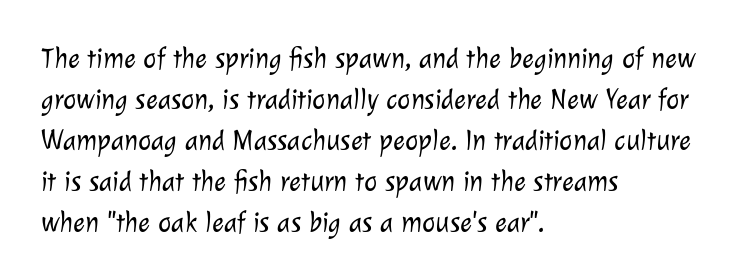
The image shows 28 px light sans-serif type; set left-aligned, normal line spacing (1.46x), normal letter spacing, not underlined; low stroke contrast and a medium x-height.
